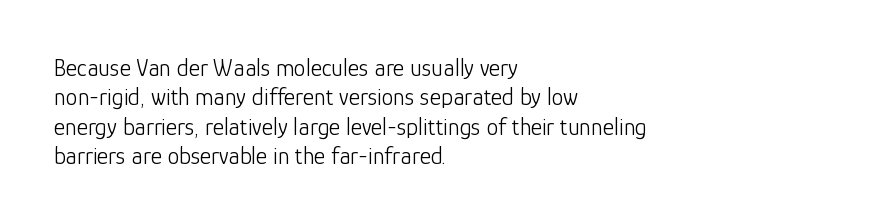
Notice how the stems are strictly vertical — no italics here. Standard letterfit; no display-style spreading of the glyphs. The space beneath each line is pristine and unruled. Counters stay open thanks to moderate or lighter strokes. A classic flush-left, rag-right setting is used for this passage.
